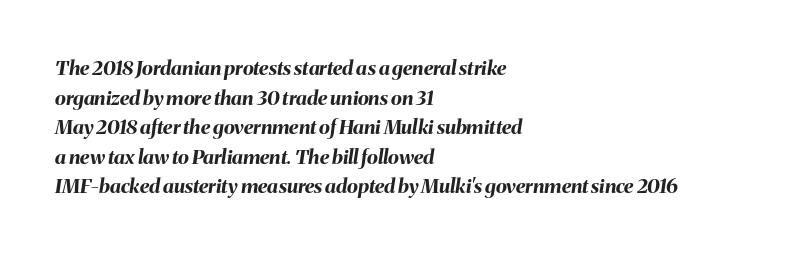
Q: Is the text bold? A: Yes.
Q: Is the text italic (slanted)? A: Yes, it leans right by about 8 degrees.
Q: Is the text underlined? A: No.
Q: How is the paragraph aligned? A: Left-aligned.
Q: Is the spacing between letters normal or unusually wide? A: Normal.
Q: Is the spacing between lines tight, normal or loose? A: Normal.
